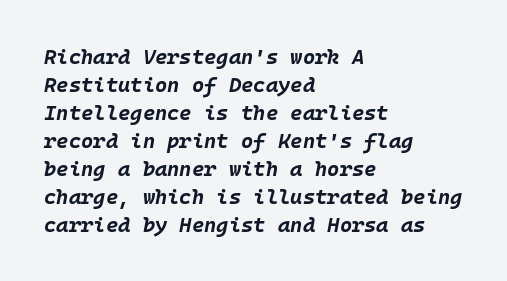
The image shows 21 px bold type, italic (leaning right); set left-aligned, normal line spacing (1.33x), normal letter spacing, not underlined.
